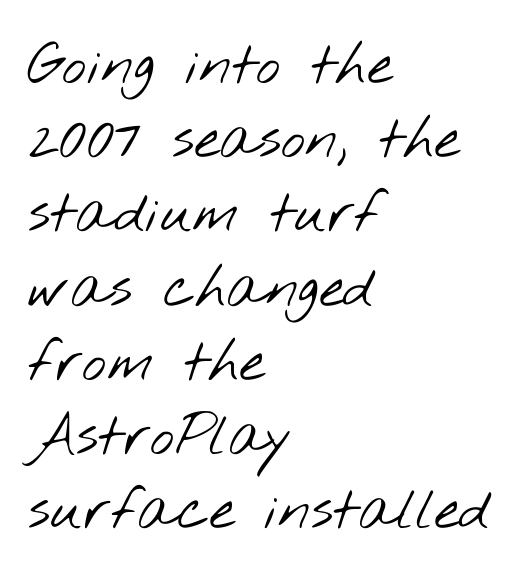
Q: Is the text bold? A: No.
Q: Is the typeface a serif or a sans-serif typeface? A: Sans-serif.
Q: Is the text underlined? A: No.
Q: How is the paragraph aligned? A: Left-aligned.
Q: Is the spacing between letters normal or unusually wide? A: Normal.
Q: Is the spacing between lines tight, normal or loose? A: Normal.
Q: Width (condensed, normal, or wide)? A: Wide.
Q: Stroke contrast? A: Low.
Q: x-height? A: Small.
Q: Monospaced? A: No.
